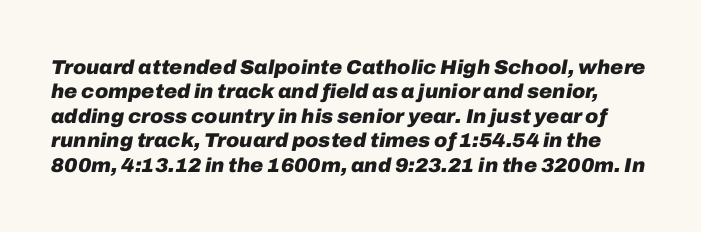
Quick note: underline off. If you drew a line through each stem, it would be angled. Caption: standard tracking, unaltered. Stroke thickness is high; the sample reads as a true bold.
